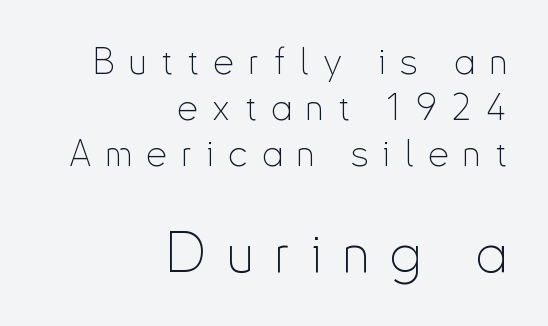
Q: Is the text bold? A: No.
Q: Is the text italic (slanted)? A: No, it is upright.
Q: Is the typeface a serif or a sans-serif typeface? A: Sans-serif.
Q: Is the text underlined? A: No.
Q: How is the paragraph aligned? A: Right-aligned.
Q: Is the spacing between letters normal or unusually wide? A: Unusually wide.
Q: Which block of text is set in a larger size, the first (top) or the second (bottom)? A: The second (bottom) one.
Q: Width (condensed, normal, or wide)? A: Condensed.
Q: Stroke contrast? A: Low.
Q: x-height? A: Small.
Q: Monospaced? A: No.
